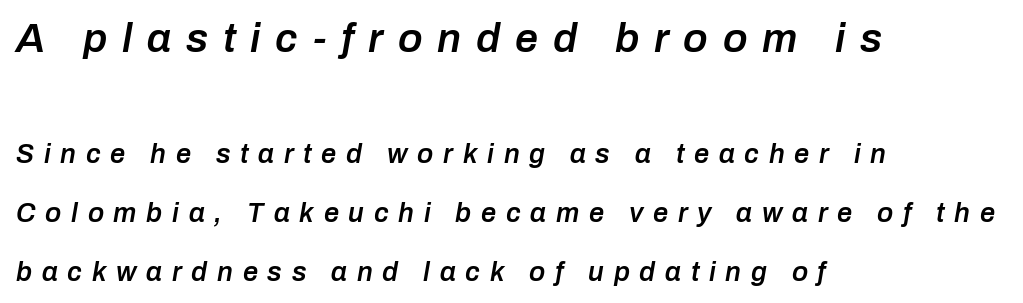
Q: Is the text bold? A: Semi-bold.
Q: Is the text italic (slanted)? A: Yes, it leans right by about 10 degrees.
Q: Is the text underlined? A: No.
Q: How is the paragraph aligned? A: Left-aligned.
Q: Is the spacing between letters normal or unusually wide? A: Unusually wide.
Q: Is the spacing between lines tight, normal or loose? A: Loose.
Q: Which block of text is set in a larger size, the first (top) or the second (bottom)? A: The first (top) one.
Q: Width (condensed, normal, or wide)? A: Normal.
Q: Stroke contrast? A: Low.
Q: x-height? A: Medium.
Q: Monospaced? A: No.
